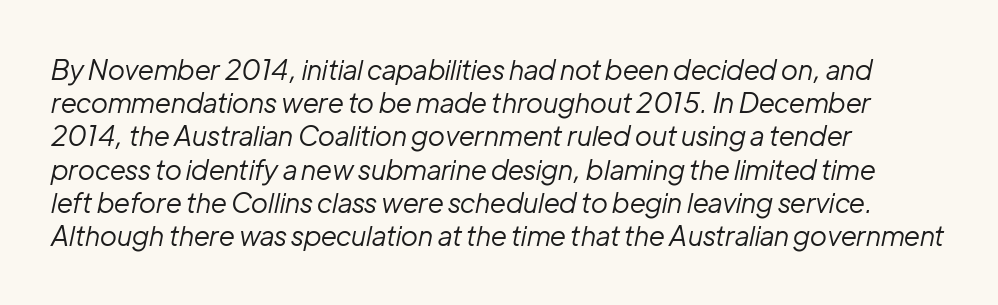
Q: Is the text bold? A: No.
Q: Is the text italic (slanted)? A: Yes, it leans right by about 12 degrees.
Q: Is the text underlined? A: No.
Q: How is the paragraph aligned? A: Left-aligned.
Q: Is the spacing between letters normal or unusually wide? A: Normal.
